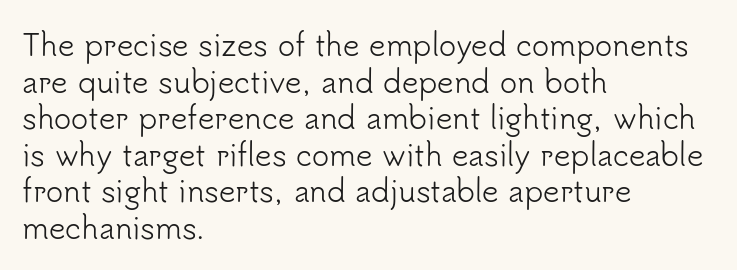
Rule under the text: the space is simply empty. Here the glyphs are tracked normally, forming tight word shapes. Layout note: lines flush left. The font sits on the lighter half of the weight spectrum, regular included. The face used here is a sans, in the tradition of grotesques and geometrics.
